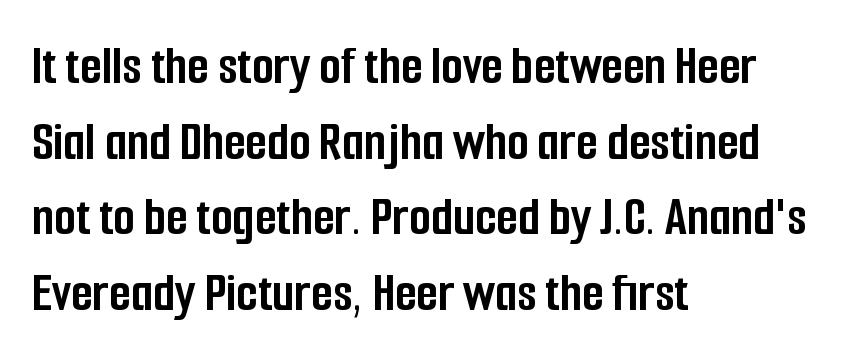
What stands out about the letter spacing? Nothing — it is the standard amount. Rule under the text: the space is simply empty. The block of text has a typical density, with ordinary space between rows. Do the characters align in a grid? No, the font is proportional.
